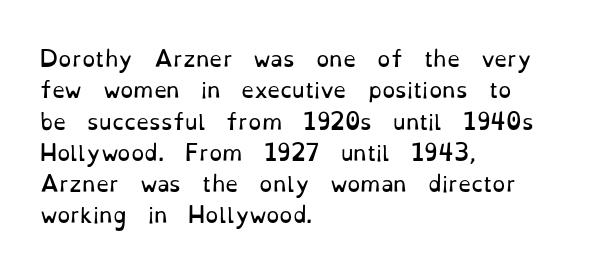
Ordinary non-slanted type is in use. Honestly, the row spacing looks completely unremarkable. These lines keep a tight, regular rhythm from letter to letter. These lines stack with their left ends in a neat column.
